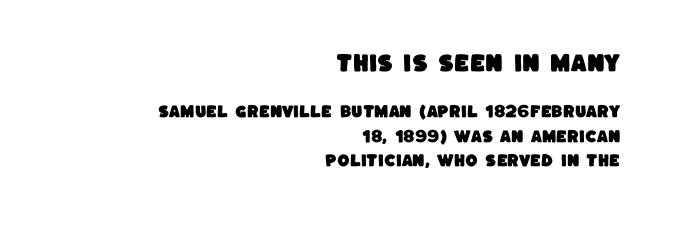
{"underline": "no", "align": "right", "line_spacing_ratio": 1.76, "letter_spacing": "normal", "letter_spacing_em": 0.0, "larger_block": "first", "size_ratio": 1.43, "glyph_px": 20}
